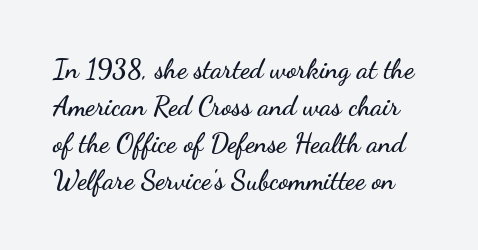
The image shows 27 px text type; set normal line spacing (1.37x), normal letter spacing, not underlined.
